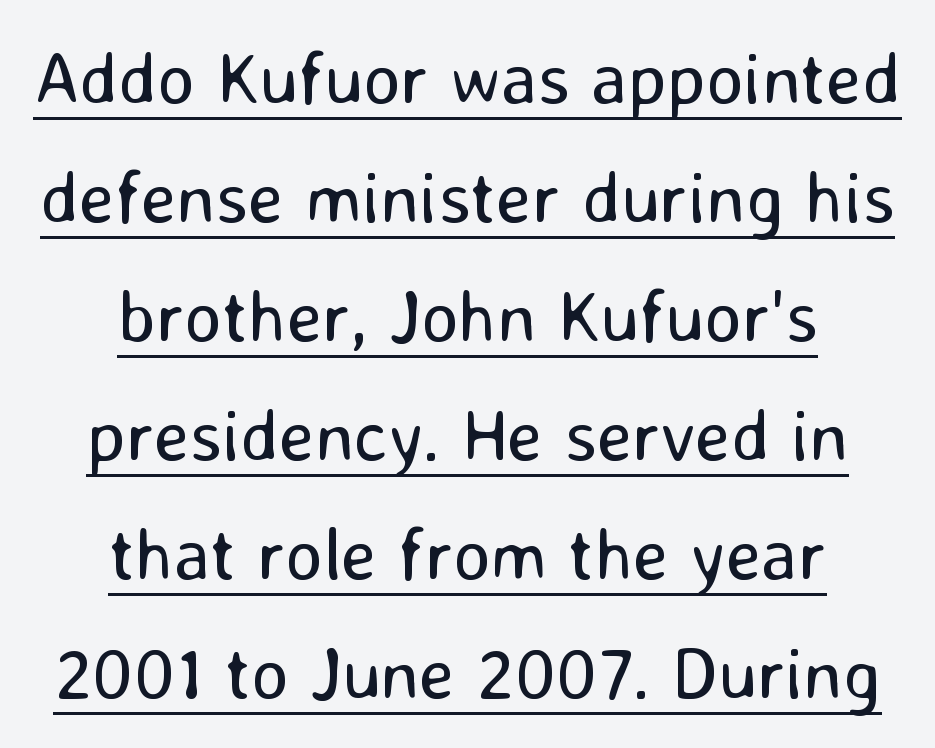
The image shows 73 px regular-weight sans-serif type, upright; set centered, normal line spacing (1.63x), normal letter spacing, underlined; low stroke contrast and a medium x-height.
